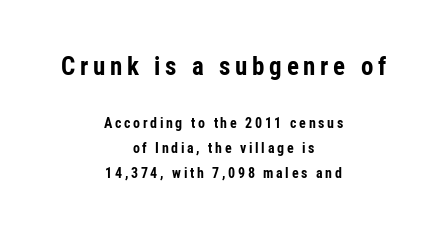
The image shows 25 px bold type, upright; set centered, line spacing 1.77x, not underlined; the first (top) block is 1.79x larger.
